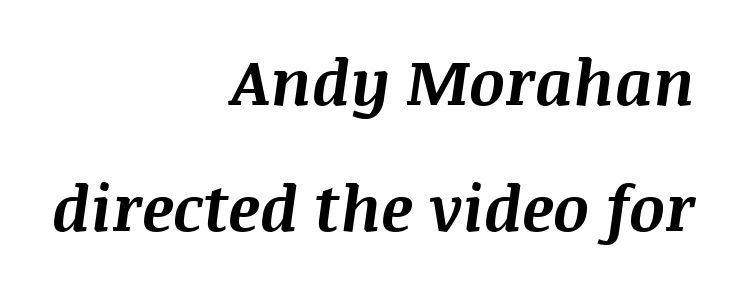
{"italic": "yes", "lean": "right", "slant_degrees": 8, "bold": "yes", "weight": "bold", "width": "normal", "stroke_contrast": "medium", "x_height": "large", "monospaced": "no", "underline": "no", "align": "right", "line_spacing": "loose", "line_spacing_ratio": 2.0, "letter_spacing": "normal", "letter_spacing_em": 0.0, "glyph_px": 63}
